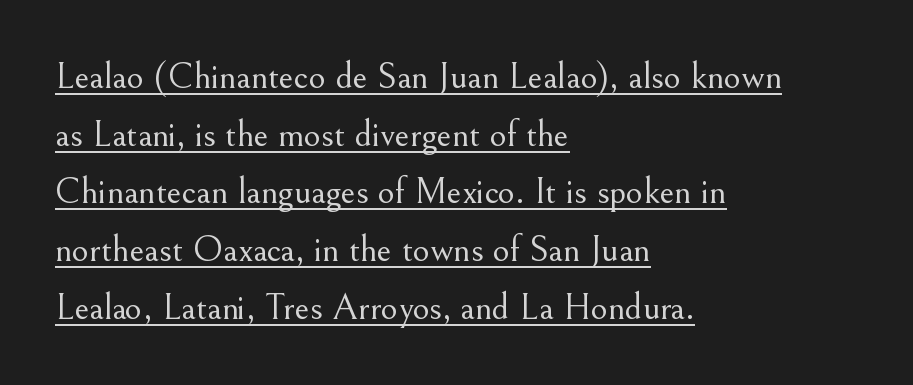
{"serif": "yes", "italic": "no", "bold": "no", "weight": "light", "width": "normal", "stroke_contrast": "medium", "x_height": "small", "monospaced": "no", "underline": "yes", "align": "left", "line_spacing": "normal", "line_spacing_ratio": 1.56, "letter_spacing": "normal", "letter_spacing_em": 0.0, "glyph_px": 37}
